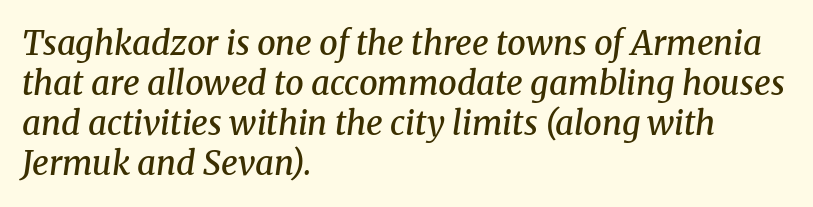
In terms of letterspacing, this is plain default setting. Does the weight exceed regular? Yes, but only to semibold. Leftover space on each line is placed entirely after the last word. Compared with ordinary roman type, these characters are visibly tilted. Look at the bottom of the vertical strokes: they flare into serifs here. Check the space under the baseline: it is left empty.
